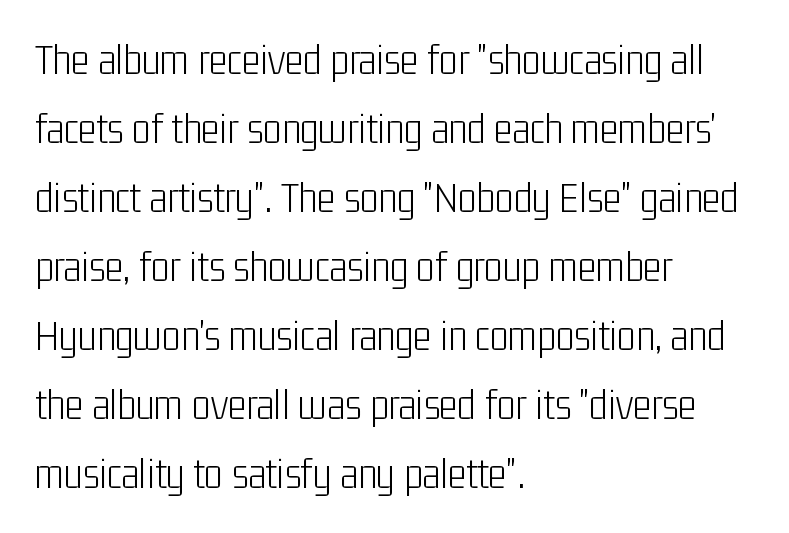
The image shows 44 px light, condensed sans-serif type, upright; set left-aligned, normal line spacing (1.57x), normal letter spacing, not underlined; low stroke contrast and a medium x-height.
